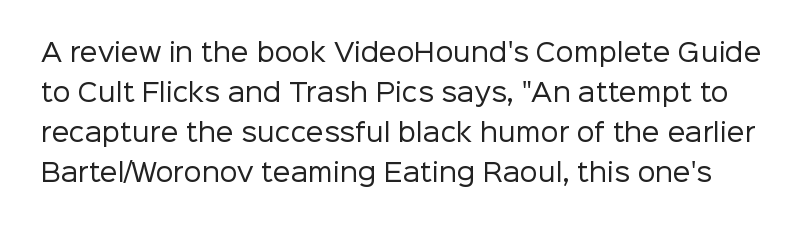
Q: Is the text bold? A: No.
Q: Is the text italic (slanted)? A: No, it is upright.
Q: Is the text underlined? A: No.
Q: Is the spacing between letters normal or unusually wide? A: Normal.
Q: Is the spacing between lines tight, normal or loose? A: Normal.
